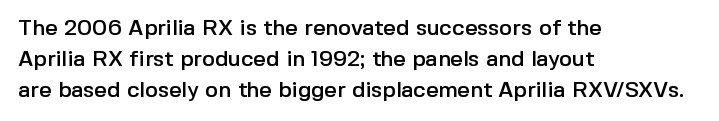
{"italic": "no", "underline": "no", "align": "left", "line_spacing": "normal", "line_spacing_ratio": 1.41, "letter_spacing": "normal", "letter_spacing_em": 0.0, "glyph_px": 22}
